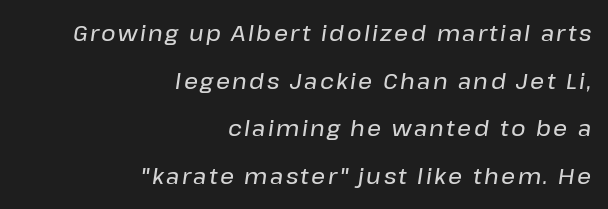
Beneath every word, the page is bare. The whole block is typeset with a tilt. Leading: increased. Horizontally, the lines are justified to the trailing edge only.
